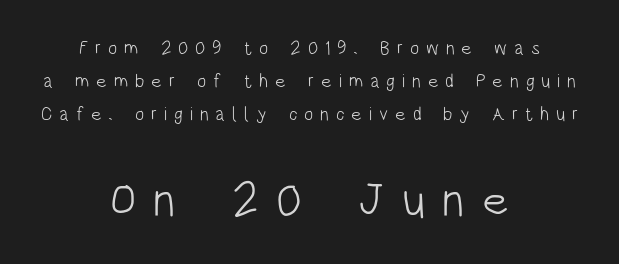
Q: Is the text bold? A: No.
Q: Is the text italic (slanted)? A: No, it is upright.
Q: Is the typeface a serif or a sans-serif typeface? A: Sans-serif.
Q: Is the text underlined? A: No.
Q: How is the paragraph aligned? A: Centered.
Q: Is the spacing between letters normal or unusually wide? A: Unusually wide.
Q: Which block of text is set in a larger size, the first (top) or the second (bottom)? A: The second (bottom) one.
Q: Width (condensed, normal, or wide)? A: Condensed.
Q: Stroke contrast? A: Low.
Q: x-height? A: Large.
Q: Monospaced? A: No.
